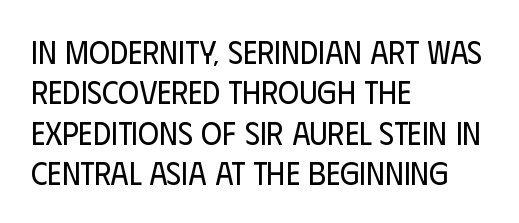
Q: Is the text bold? A: No.
Q: Is the text italic (slanted)? A: No, it is upright.
Q: Is the typeface a serif or a sans-serif typeface? A: Sans-serif.
Q: Is the text underlined? A: No.
Q: How is the paragraph aligned? A: Left-aligned.
Q: Is the spacing between letters normal or unusually wide? A: Normal.
Q: Is the spacing between lines tight, normal or loose? A: Normal.
Q: Width (condensed, normal, or wide)? A: Condensed.
Q: Stroke contrast? A: Low.
Q: x-height? A: Large.
Q: Monospaced? A: No.
